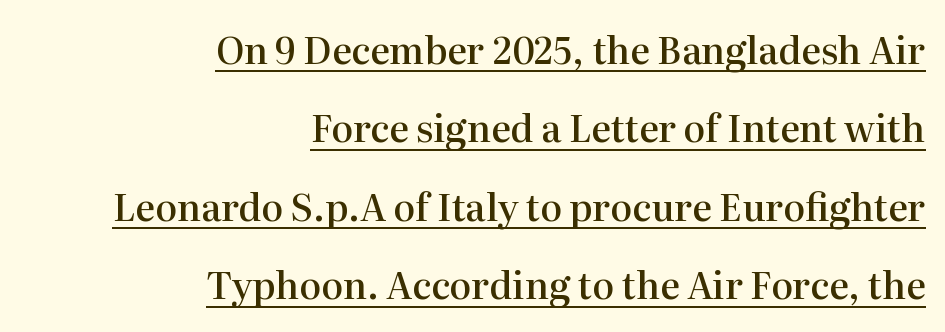
Q: Is the text bold? A: Semi-bold.
Q: Is the text italic (slanted)? A: No, it is upright.
Q: Is the typeface a serif or a sans-serif typeface? A: Serif.
Q: Is the text underlined? A: Yes.
Q: How is the paragraph aligned? A: Right-aligned.
Q: Is the spacing between letters normal or unusually wide? A: Normal.
Q: Is the spacing between lines tight, normal or loose? A: Loose.
Q: Width (condensed, normal, or wide)? A: Normal.
Q: Stroke contrast? A: High.
Q: x-height? A: Medium.
Q: Monospaced? A: No.
